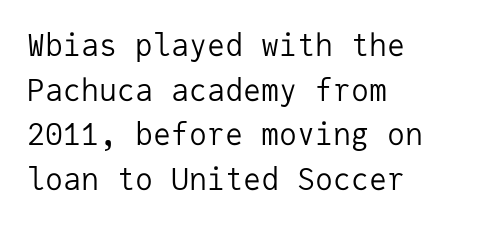
The space directly below the letters is spotless. Each letter, wide or thin by design, is forced into the same width here. Words appear dense and cohesive because spacing is normal. The setting favours the left margin, as ordinary paragraphs usually do. This is the regular roman posture of the typeface. Regarding leading, the lines here are spaced in the standard way.
